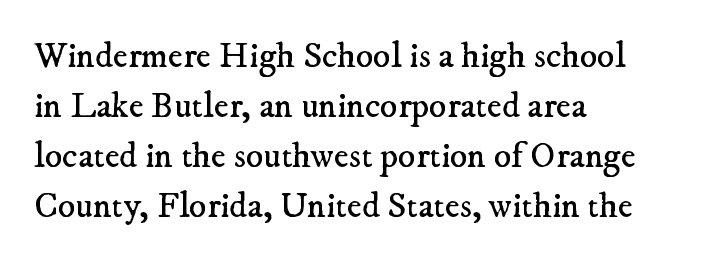
{"serif": "yes", "bold": "no", "weight": "regular", "width": "normal", "stroke_contrast": "low", "x_height": "small", "monospaced": "no", "underline": "no", "align": "left", "line_spacing": "normal", "line_spacing_ratio": 1.39, "letter_spacing": "normal", "letter_spacing_em": 0.0, "glyph_px": 36}
